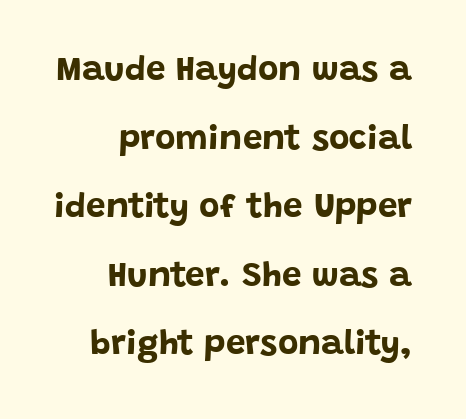
{"serif": "no", "italic": "no", "bold": "yes", "weight": "bold", "width": "normal", "stroke_contrast": "low", "x_height": "large", "monospaced": "no", "underline": "no", "align": "right", "line_spacing": "loose", "line_spacing_ratio": 1.96, "letter_spacing": "normal", "letter_spacing_em": 0.0, "glyph_px": 35}
